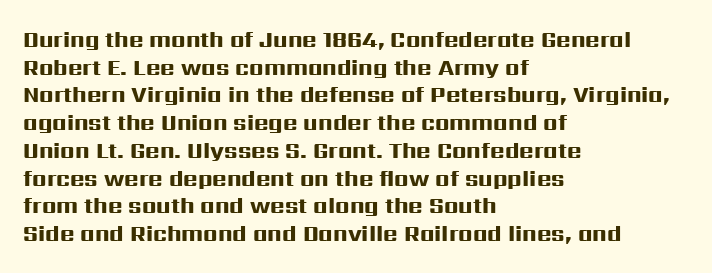
The image shows 22 px bold type, upright; set left-aligned, normal line spacing (1.26x), normal letter spacing, not underlined.
